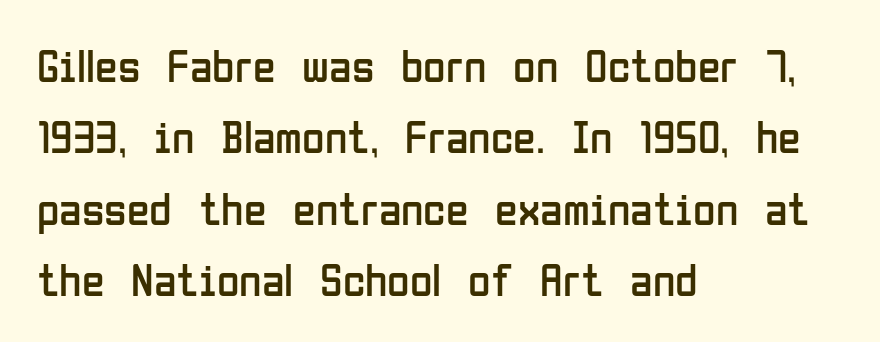
{"serif": "no", "italic": "no", "bold": "no", "weight": "regular", "width": "condensed", "stroke_contrast": "low", "x_height": "medium", "monospaced": "no", "underline": "no", "align": "left", "line_spacing": "normal", "line_spacing_ratio": 1.55, "letter_spacing": "normal", "letter_spacing_em": 0.0, "glyph_px": 46}
